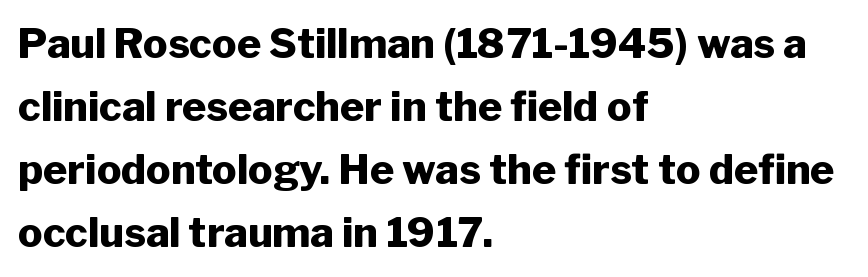
{"serif": "no", "italic": "no", "bold": "yes", "weight": "heavy", "width": "normal", "stroke_contrast": "low", "x_height": "medium", "monospaced": "no", "underline": "no", "align": "left", "line_spacing": "normal", "line_spacing_ratio": 1.54, "letter_spacing": "normal", "letter_spacing_em": 0.0, "glyph_px": 41}
